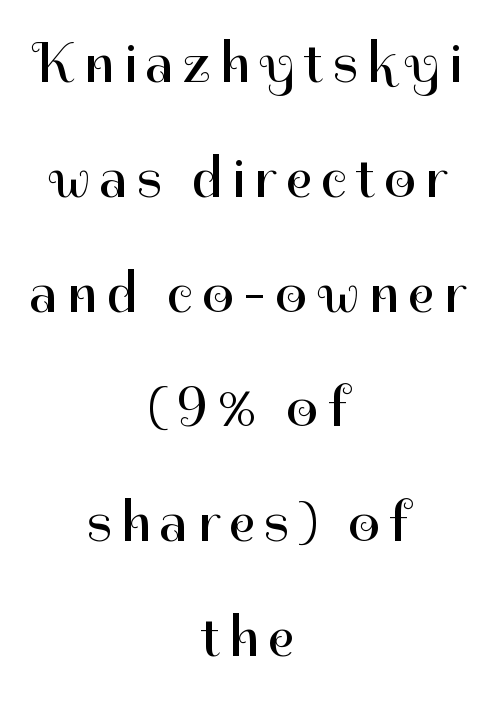
The image shows 56 px regular-weight sans-serif type, upright; set centered, loose line spacing (2.05x), not underlined; high stroke contrast and a medium x-height.
